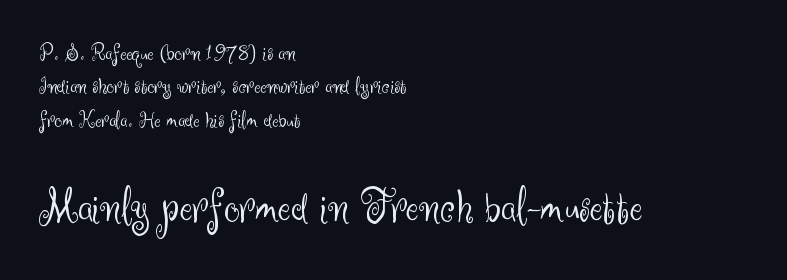
The image shows 49 px light sans-serif type, upright; set left-aligned, normal line spacing (1.39x), normal letter spacing, not underlined; the second (bottom) block is 2.04x larger; medium stroke contrast and a small x-height.
